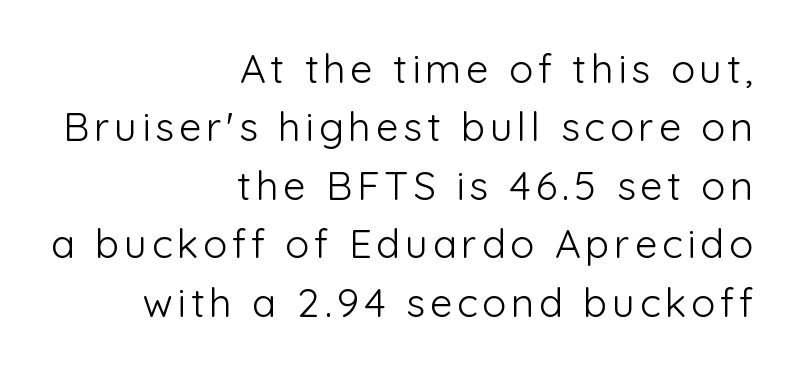
You could not count columns in this text — the font is proportionally spaced. Rendered with straight, roman letterforms. Evenly set lines give the paragraph a standard silhouette. Heaviness? Minimal to ordinary, like unemphasized prose.
